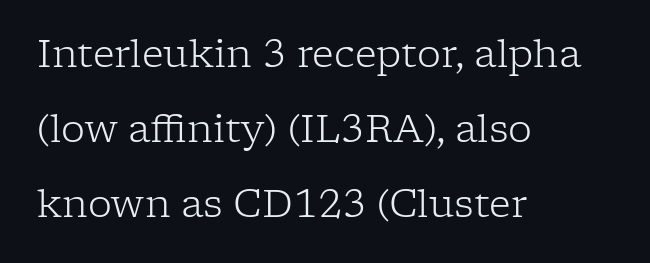
The specimen omits any rule beneath the text block's lines. A typesetter would call this proportional, since set widths differ per character. Nothing heavy about these letters — not bold at all. The setting favours the left margin, as ordinary paragraphs usually do. The face used here is seriffed, in the tradition of book romans.
